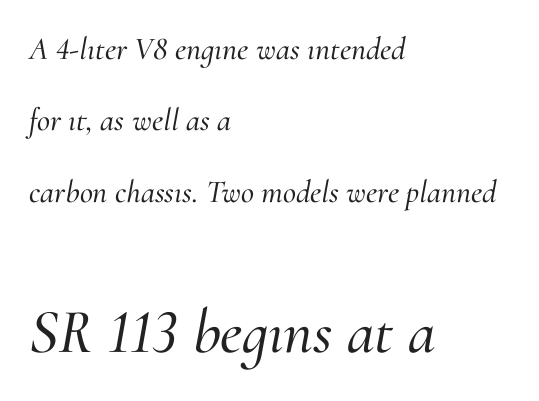
The image shows 63 px serif type, italic (leaning right); set left-aligned, loose line spacing (2.23x), normal letter spacing, not underlined; the second (bottom) block is 1.97x larger; medium stroke contrast and a small x-height.
